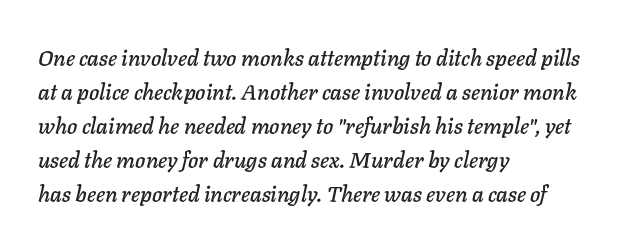
{"italic": "yes", "lean": "right", "slant_degrees": 11, "underline": "no", "align": "left", "line_spacing": "normal", "line_spacing_ratio": 1.55, "letter_spacing": "normal", "letter_spacing_em": 0.0, "glyph_px": 22}
